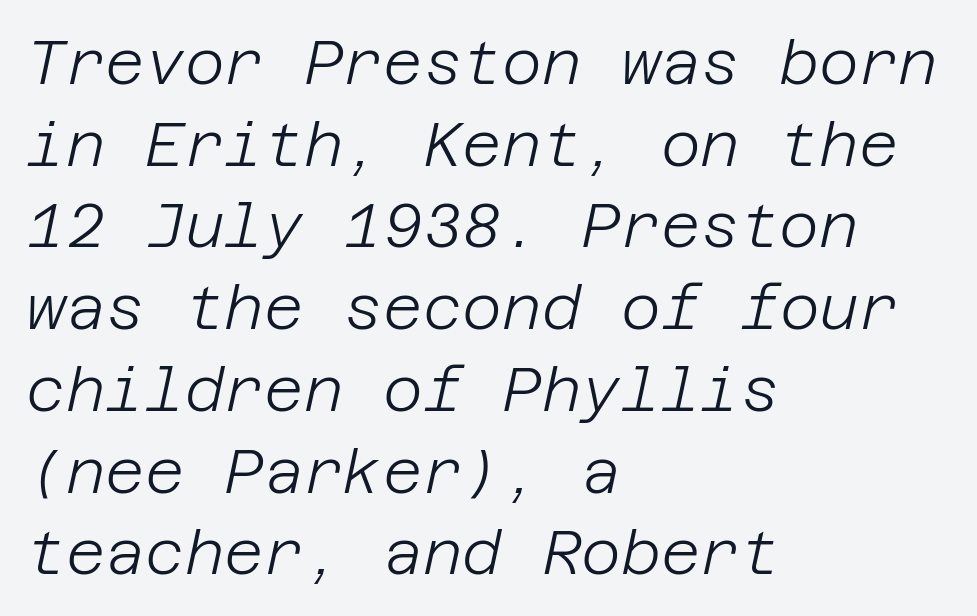
Q: Is the text bold? A: No.
Q: Is the text italic (slanted)? A: Yes, it leans right by about 12 degrees.
Q: Is the text underlined? A: No.
Q: How is the paragraph aligned? A: Left-aligned.
Q: Is the spacing between letters normal or unusually wide? A: Normal.
Q: Is the spacing between lines tight, normal or loose? A: Normal.
Q: Width (condensed, normal, or wide)? A: Normal.
Q: Stroke contrast? A: Low.
Q: x-height? A: Large.
